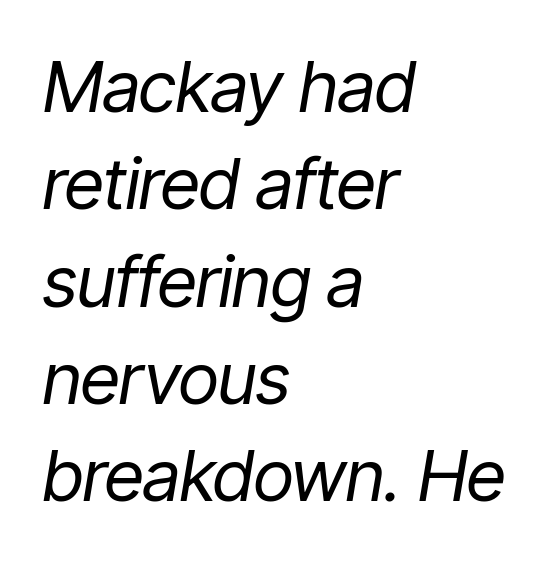
{"italic": "yes", "lean": "right", "slant_degrees": 9, "bold": "no", "weight": "regular", "width": "condensed", "stroke_contrast": "low", "x_height": "medium", "monospaced": "no", "underline": "no", "align": "left", "line_spacing": "normal", "line_spacing_ratio": 1.37, "letter_spacing": "normal", "letter_spacing_em": 0.0, "glyph_px": 71}
